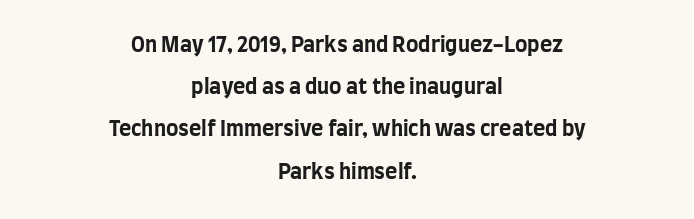
{"italic": "no", "bold": "yes", "underline": "no", "align": "center", "line_spacing": "loose", "line_spacing_ratio": 2.01, "letter_spacing": "normal", "letter_spacing_em": 0.0, "glyph_px": 21}
